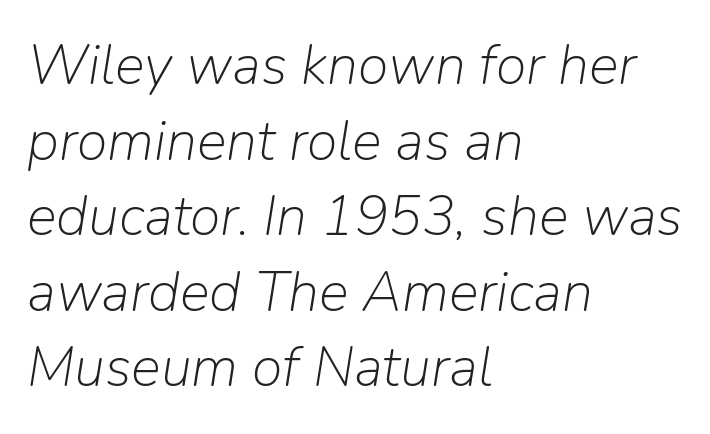
Q: Is the text bold? A: No.
Q: Is the text italic (slanted)? A: Yes, it leans right by about 9 degrees.
Q: Is the text underlined? A: No.
Q: How is the paragraph aligned? A: Left-aligned.
Q: Is the spacing between letters normal or unusually wide? A: Normal.
Q: Is the spacing between lines tight, normal or loose? A: Normal.
Q: Width (condensed, normal, or wide)? A: Normal.
Q: Stroke contrast? A: Low.
Q: x-height? A: Medium.
Q: Monospaced? A: No.
